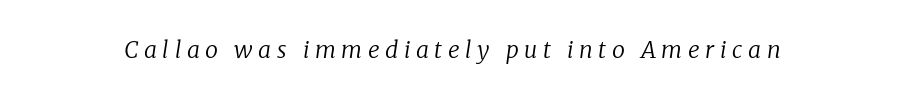
{"italic": "yes", "lean": "right", "slant_degrees": 8, "bold": "no", "underline": "no", "letter_spacing": "wide", "letter_spacing_em": 0.24, "glyph_px": 23}
